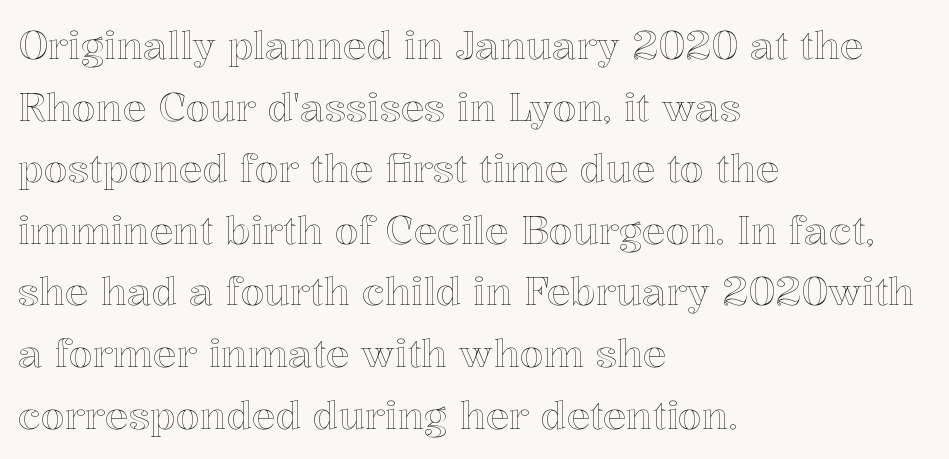
The image shows 39 px text type, upright; set left-aligned, normal line spacing (1.58x), normal letter spacing, not underlined; a medium x-height.
